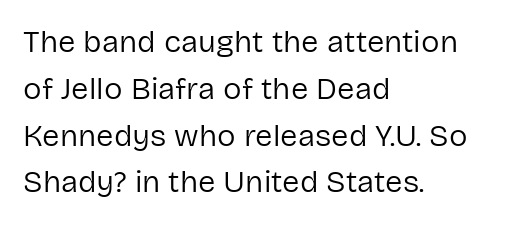
The face looks like a standard text weight, possibly lighter. The text block is weighted toward the left margin, trailing off unevenly rightward. Quick note: interline space is typical. The letters advance in unequal steps, a hallmark of proportional type.
